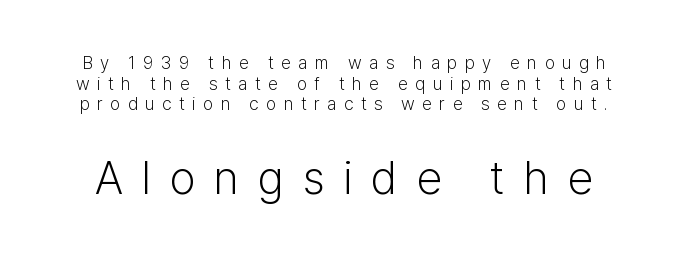
Tall strokes in this sample are plumb rather than angled. Unmarked baselines from the first word to the last. Notice how descenders almost collide with the ascenders below — that's tight leading. The line texture is sparse and dotted thanks to wide tracking. Grotesque or geometric, the face here clearly has no serifs. The lower block of text is set noticeably larger than the block above it.
